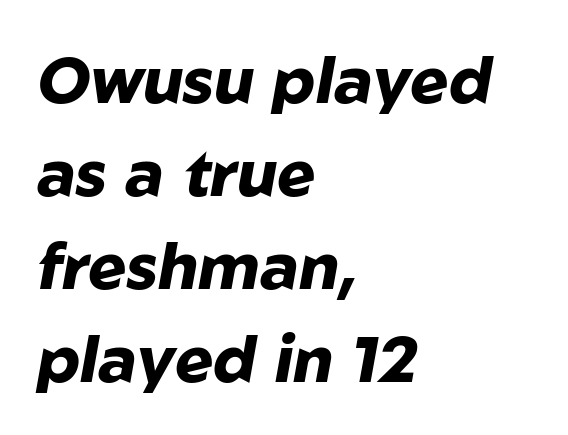
{"italic": "yes", "lean": "right", "slant_degrees": 10, "bold": "yes", "weight": "heavy", "width": "normal", "stroke_contrast": "low", "x_height": "medium", "monospaced": "no", "underline": "no", "align": "left", "line_spacing": "normal", "line_spacing_ratio": 1.43, "letter_spacing": "normal", "letter_spacing_em": 0.0, "glyph_px": 65}
